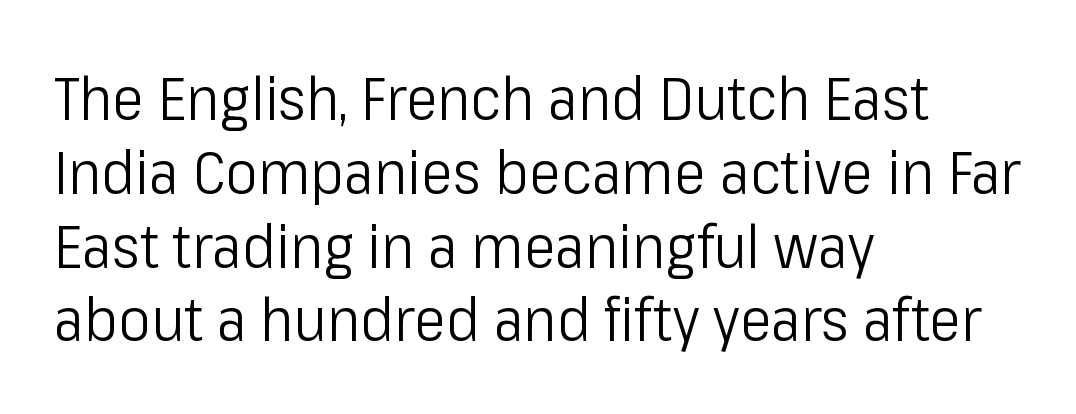
Upright lettering throughout. All the whitespace from short lines collects on the right. Check where the strokes stop: nothing finishes them off — pure sans. Do the characters align in a grid? No, the font is proportional.
